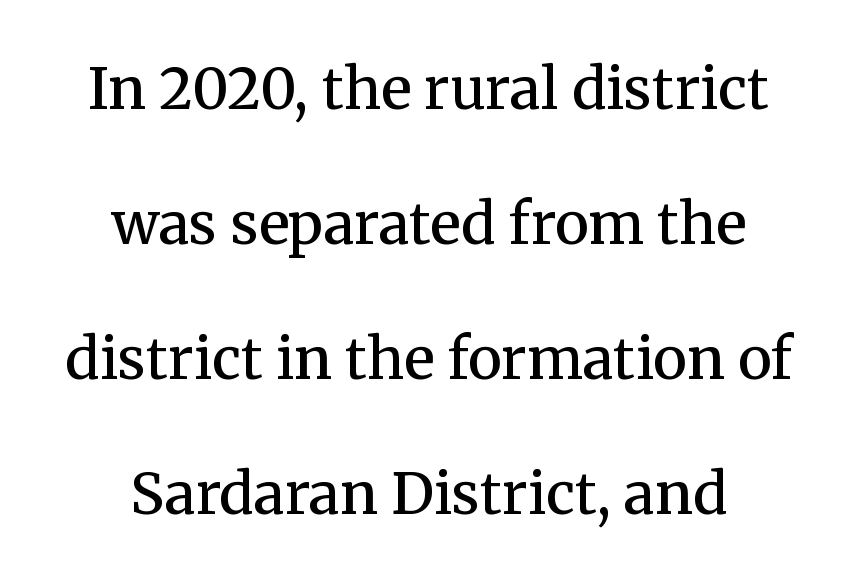
Q: Is the text bold? A: Semi-bold.
Q: Is the text italic (slanted)? A: No, it is upright.
Q: Is the typeface a serif or a sans-serif typeface? A: Serif.
Q: Is the text underlined? A: No.
Q: How is the paragraph aligned? A: Centered.
Q: Is the spacing between letters normal or unusually wide? A: Normal.
Q: Is the spacing between lines tight, normal or loose? A: Loose.
Q: Width (condensed, normal, or wide)? A: Normal.
Q: Stroke contrast? A: Medium.
Q: x-height? A: Medium.
Q: Monospaced? A: No.
